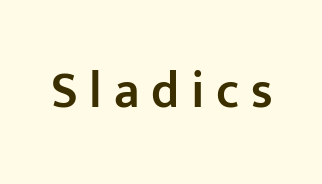
Q: Is the text bold? A: Semi-bold.
Q: Is the text italic (slanted)? A: No, it is upright.
Q: Is the typeface a serif or a sans-serif typeface? A: Sans-serif.
Q: Is the text underlined? A: No.
Q: Is the spacing between letters normal or unusually wide? A: Unusually wide.
Q: Width (condensed, normal, or wide)? A: Normal.
Q: Stroke contrast? A: Low.
Q: x-height? A: Medium.
Q: Monospaced? A: No.
